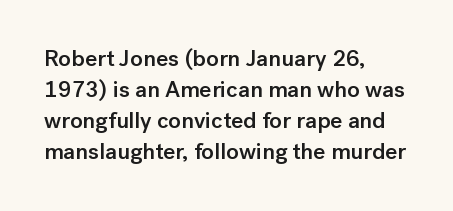
A bare baseline throughout the passage. The gaps between neighbouring characters are ordinary and unremarkable. These lines were composed using upright roman letters. Honestly, the row spacing looks completely unremarkable. In terms of weight, the rendering is demibold, just under bold. The typesetter chose a ragged-right arrangement here.
